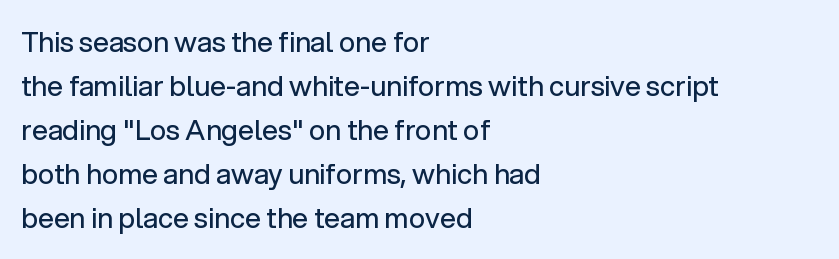
{"serif": "no", "italic": "no", "bold": "no", "weight": "regular", "width": "normal", "stroke_contrast": "low", "x_height": "medium", "monospaced": "no", "underline": "no", "align": "left", "line_spacing": "normal", "line_spacing_ratio": 1.57, "letter_spacing": "normal", "letter_spacing_em": 0.0, "glyph_px": 28}
